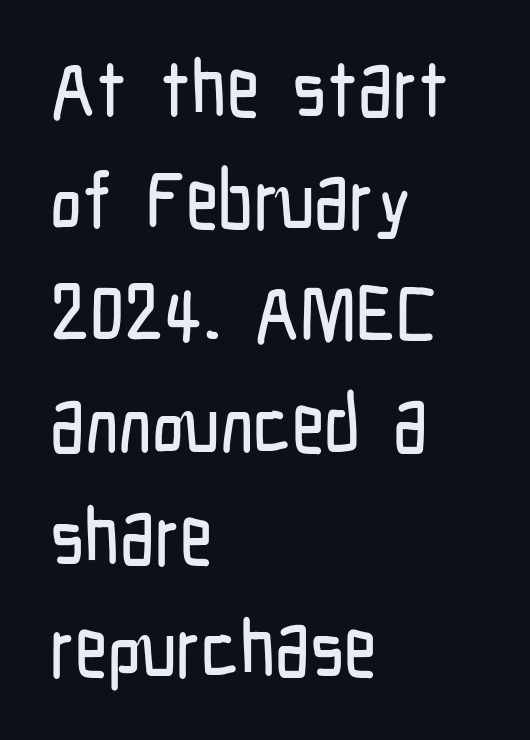
Q: Is the text italic (slanted)? A: No, it is upright.
Q: Is the typeface a serif or a sans-serif typeface? A: Sans-serif.
Q: Is the text underlined? A: No.
Q: How is the paragraph aligned? A: Left-aligned.
Q: Is the spacing between letters normal or unusually wide? A: Normal.
Q: Is the spacing between lines tight, normal or loose? A: Normal.
Q: Width (condensed, normal, or wide)? A: Condensed.
Q: Stroke contrast? A: Low.
Q: x-height? A: Medium.
Q: Monospaced? A: No.
